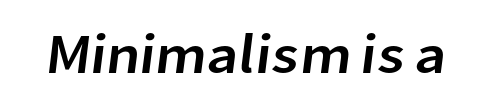
The image shows 56 px sans-serif type; set normal letter spacing, not underlined; low stroke contrast and a medium x-height.
